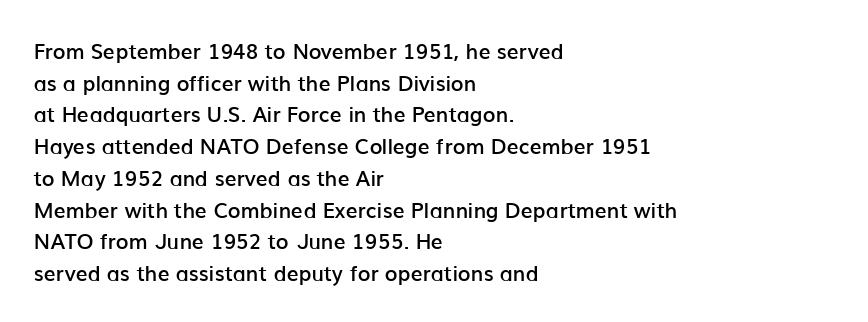
Italic? Not at all — the glyphs are vertical. A typesetter would call this zero additional tracking. The typesetting leans somewhat heavy: a semibold. The string is rendered with underlining switched off. The setting favours the left margin, as ordinary paragraphs usually do.
